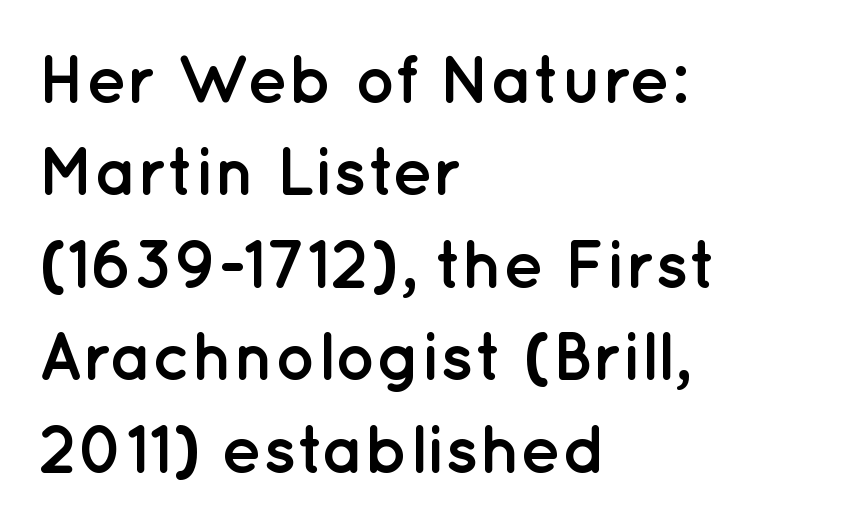
{"serif": "no", "italic": "no", "bold": "yes", "weight": "semibold", "width": "normal", "stroke_contrast": "low", "x_height": "medium", "monospaced": "no", "underline": "no", "align": "left", "line_spacing": "normal", "line_spacing_ratio": 1.36, "letter_spacing": "normal", "letter_spacing_em": 0.0, "glyph_px": 68}
